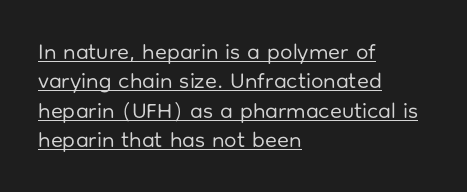
Q: Is the text bold? A: No.
Q: Is the text italic (slanted)? A: No, it is upright.
Q: Is the text underlined? A: Yes.
Q: How is the paragraph aligned? A: Left-aligned.
Q: Is the spacing between letters normal or unusually wide? A: Normal.
Q: Is the spacing between lines tight, normal or loose? A: Normal.
